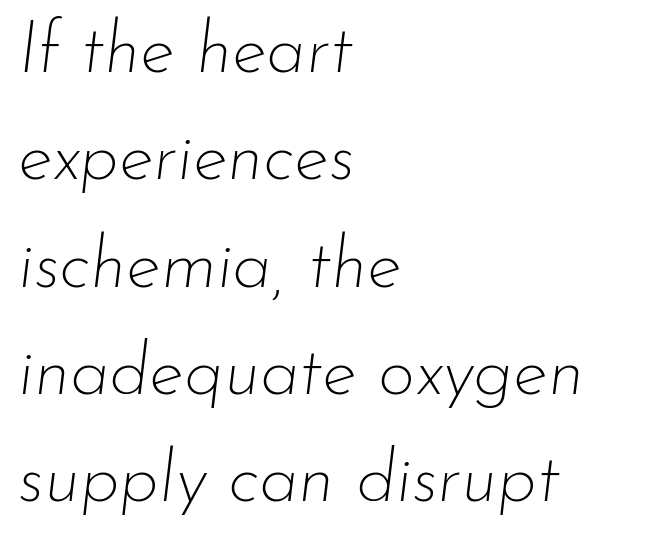
Q: Is the text bold? A: No.
Q: Is the text italic (slanted)? A: Yes, it leans right by about 7 degrees.
Q: Is the text underlined? A: No.
Q: How is the paragraph aligned? A: Left-aligned.
Q: Is the spacing between letters normal or unusually wide? A: Normal.
Q: Is the spacing between lines tight, normal or loose? A: Normal.
Q: Width (condensed, normal, or wide)? A: Normal.
Q: Stroke contrast? A: Low.
Q: x-height? A: Small.
Q: Monospaced? A: No.
